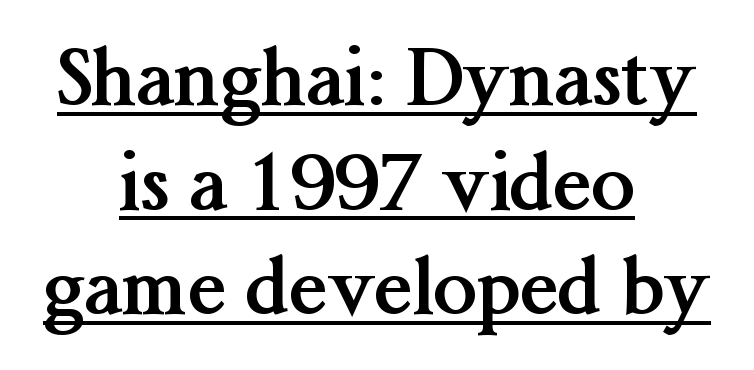
{"serif": "yes", "italic": "no", "bold": "yes", "weight": "semibold", "width": "normal", "stroke_contrast": "medium", "x_height": "medium", "monospaced": "no", "underline": "yes", "align": "center", "line_spacing": "normal", "line_spacing_ratio": 1.34, "letter_spacing": "normal", "letter_spacing_em": 0.0, "glyph_px": 78}
